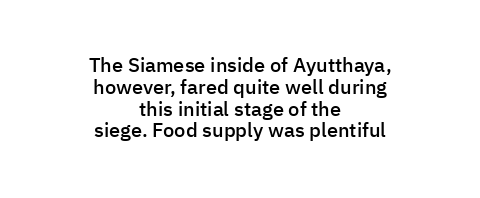
{"italic": "no", "bold": "semi", "underline": "no", "align": "center", "line_spacing": "tight", "line_spacing_ratio": 1.09, "letter_spacing": "normal", "letter_spacing_em": 0.0, "glyph_px": 20}
